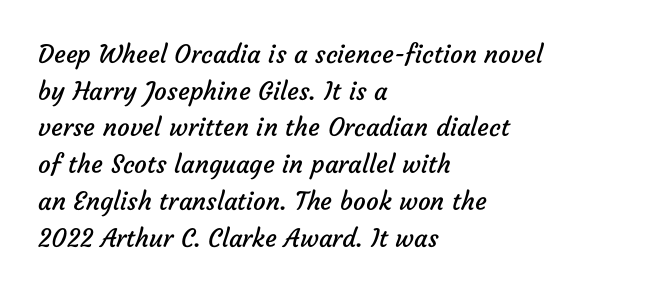
{"bold": "no", "underline": "no", "align": "left", "line_spacing": "normal", "line_spacing_ratio": 1.47, "letter_spacing": "normal", "letter_spacing_em": 0.0, "glyph_px": 25}
